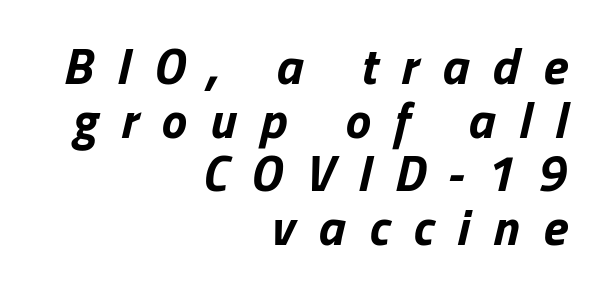
{"italic": "yes", "lean": "right", "slant_degrees": 13, "bold": "yes", "weight": "bold", "width": "normal", "stroke_contrast": "low", "x_height": "medium", "monospaced": "no", "underline": "no", "align": "right", "line_spacing": "tight", "line_spacing_ratio": 1.05, "letter_spacing": "wide", "letter_spacing_em": 0.46, "glyph_px": 51}
